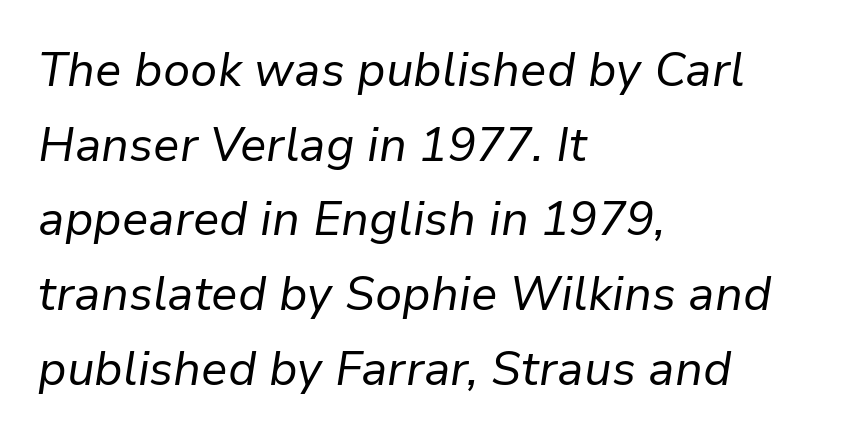
Is this a fixed-width face? No — the glyphs have proportional, varying widths. Descenders hang freely into open space. Designer's note — italics engaged. Quick note: interline space is typical. Each word holds together tightly as a unit, with standard inter-letter gaps.
